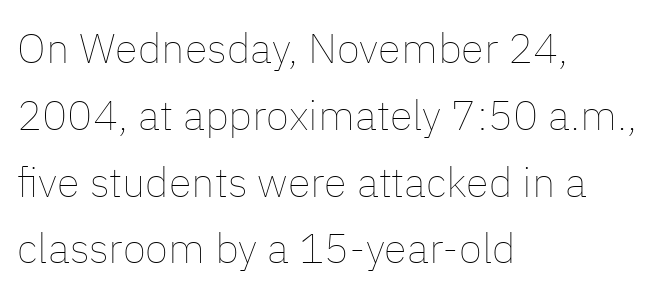
{"italic": "no", "bold": "no", "weight": "thin", "width": "normal", "stroke_contrast": "low", "x_height": "medium", "monospaced": "no", "underline": "no", "align": "left", "line_spacing": "normal", "line_spacing_ratio": 1.59, "letter_spacing": "normal", "letter_spacing_em": 0.0, "glyph_px": 42}
